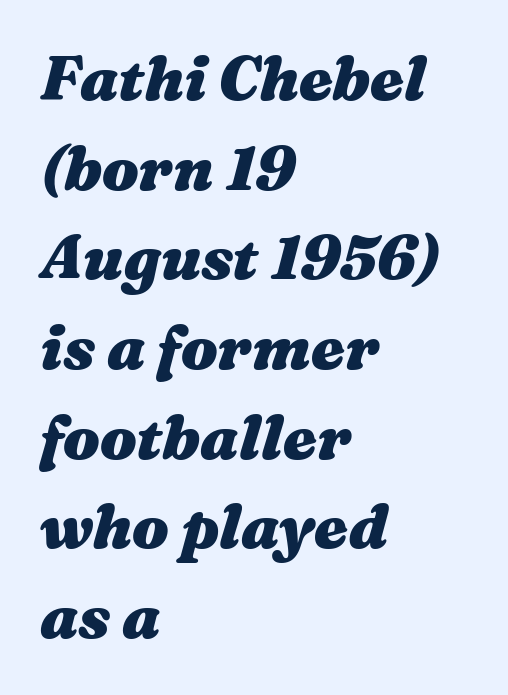
The image shows 61 px heavy, wide type, italic (leaning right); set left-aligned, normal line spacing (1.47x), normal letter spacing, not underlined; medium stroke contrast and a medium x-height.
